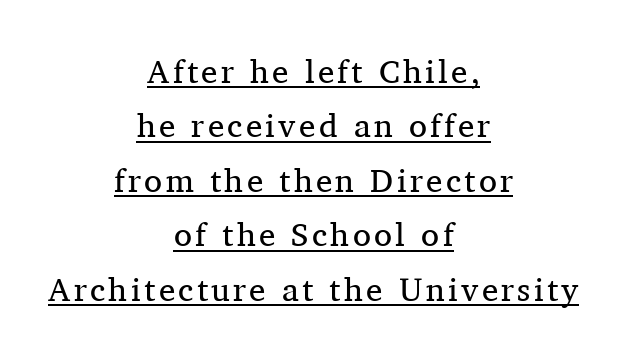
{"serif": "yes", "italic": "no", "bold": "no", "weight": "regular", "width": "normal", "stroke_contrast": "medium", "x_height": "medium", "monospaced": "no", "underline": "yes", "align": "center", "line_spacing": "normal", "line_spacing_ratio": 1.65, "glyph_px": 33}
